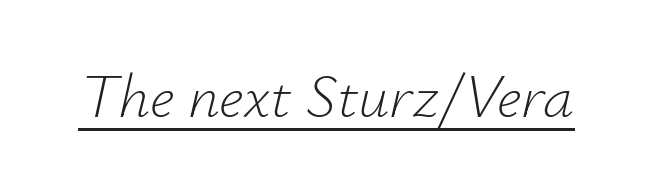
No extra tracking has been applied to these lines. Each letter keeps its own natural width here, so spacing adapts to shape. These lines were composed using italics. The typesetting does not lean heavy: it is not bold.
